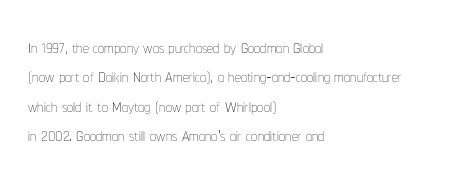
The image shows 24 px text type, upright; set left-aligned, line spacing 1.22x, normal letter spacing, not underlined.
